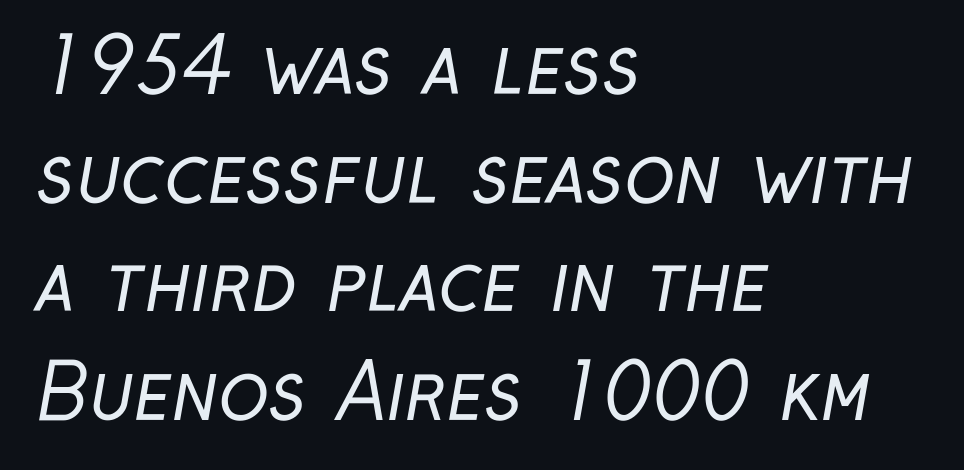
The image shows 76 px regular-weight, condensed sans-serif type; set left-aligned, normal line spacing (1.43x), normal letter spacing, not underlined; low stroke contrast and a medium x-height.
